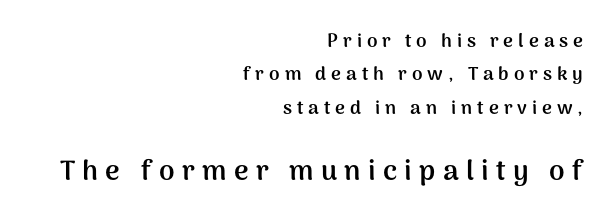
Q: Is the text bold? A: Yes.
Q: Is the text italic (slanted)? A: No, it is upright.
Q: Is the typeface a serif or a sans-serif typeface? A: Sans-serif.
Q: Is the text underlined? A: No.
Q: How is the paragraph aligned? A: Right-aligned.
Q: Is the spacing between letters normal or unusually wide? A: Unusually wide.
Q: Which block of text is set in a larger size, the first (top) or the second (bottom)? A: The second (bottom) one.
Q: Width (condensed, normal, or wide)? A: Normal.
Q: Stroke contrast? A: Medium.
Q: x-height? A: Medium.
Q: Monospaced? A: No.
